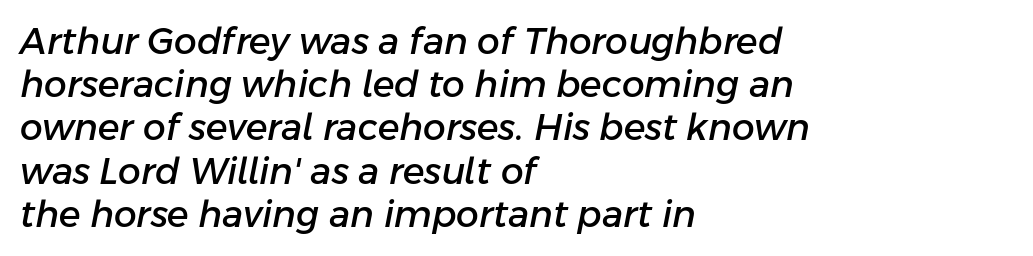
Looks like regular typesetting: each glyph gets only the width it needs. Look at the tracking — it's just the regular setting, nothing added. A typesetter would mark this as italic. Type without underlining.
